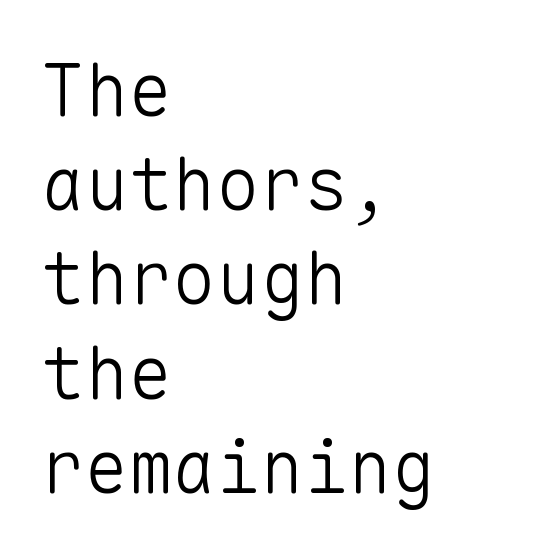
Q: Is the text bold? A: No.
Q: Is the text italic (slanted)? A: No, it is upright.
Q: Is the typeface a serif or a sans-serif typeface? A: Sans-serif.
Q: Is the text underlined? A: No.
Q: How is the paragraph aligned? A: Left-aligned.
Q: Is the spacing between letters normal or unusually wide? A: Normal.
Q: Is the spacing between lines tight, normal or loose? A: Normal.
Q: Width (condensed, normal, or wide)? A: Normal.
Q: Stroke contrast? A: Low.
Q: x-height? A: Medium.
Q: Monospaced? A: Yes.
